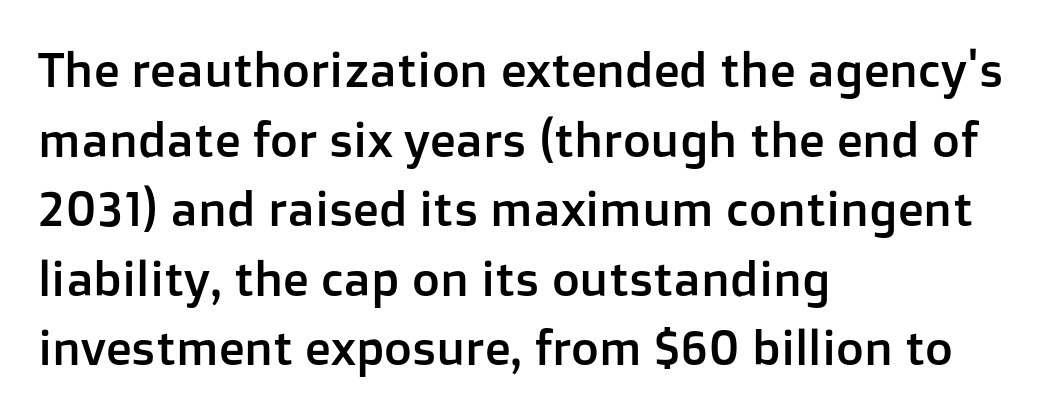
The image shows 48 px sans-serif type, upright; set left-aligned, normal line spacing (1.45x), normal letter spacing, not underlined; low stroke contrast and a medium x-height.
